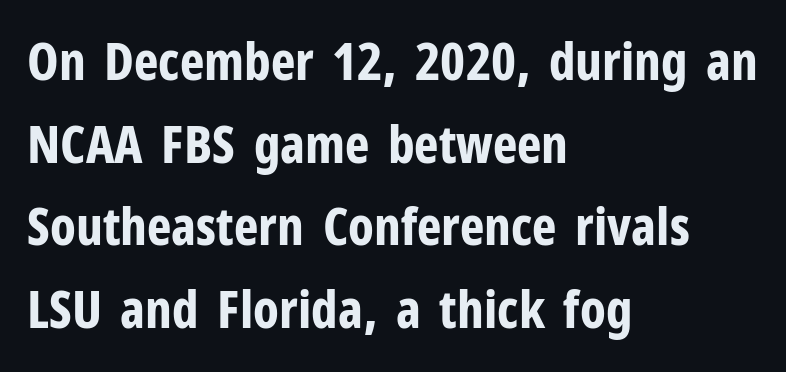
{"serif": "no", "italic": "no", "bold": "yes", "weight": "bold", "width": "condensed", "stroke_contrast": "low", "x_height": "medium", "monospaced": "no", "underline": "no", "align": "left", "line_spacing": "normal", "line_spacing_ratio": 1.59, "letter_spacing": "normal", "letter_spacing_em": 0.0, "glyph_px": 52}
